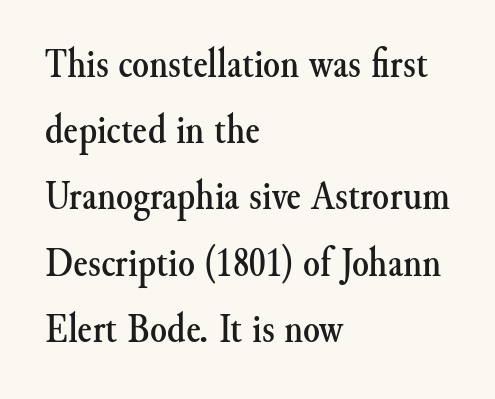
{"serif": "yes", "italic": "no", "width": "normal", "stroke_contrast": "medium", "x_height": "small", "monospaced": "no", "underline": "no", "align": "left", "line_spacing": "normal", "line_spacing_ratio": 1.54, "letter_spacing": "normal", "letter_spacing_em": 0.0, "glyph_px": 43}
